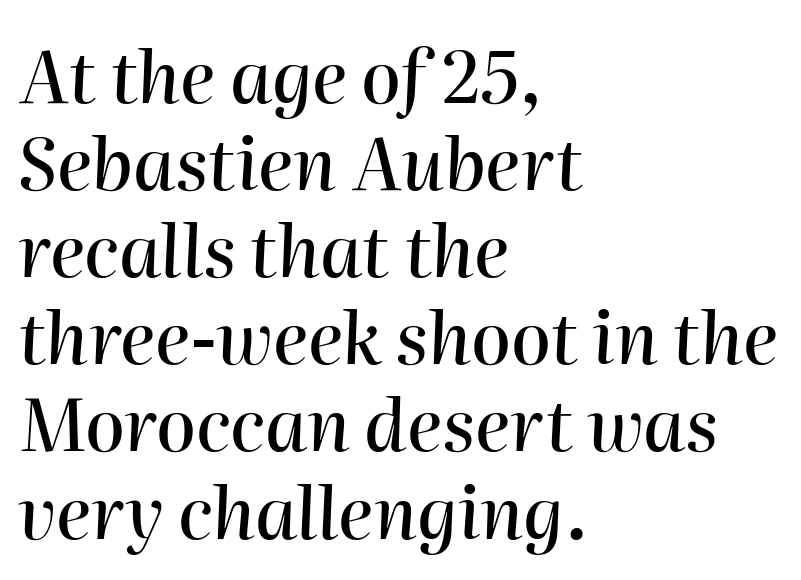
{"italic": "yes", "lean": "right", "slant_degrees": 2, "width": "normal", "stroke_contrast": "high", "x_height": "medium", "monospaced": "no", "underline": "no", "align": "left", "line_spacing_ratio": 1.21, "letter_spacing": "normal", "letter_spacing_em": 0.0, "glyph_px": 72}
